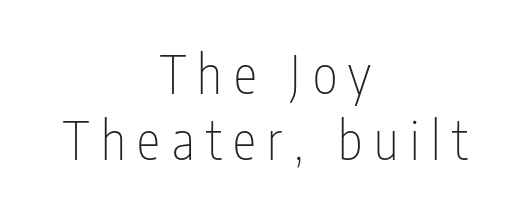
Q: Is the text bold? A: No.
Q: Is the text italic (slanted)? A: No, it is upright.
Q: Is the typeface a serif or a sans-serif typeface? A: Sans-serif.
Q: Is the text underlined? A: No.
Q: How is the paragraph aligned? A: Centered.
Q: Is the spacing between letters normal or unusually wide? A: Unusually wide.
Q: Width (condensed, normal, or wide)? A: Condensed.
Q: Stroke contrast? A: Low.
Q: x-height? A: Medium.
Q: Monospaced? A: No.
